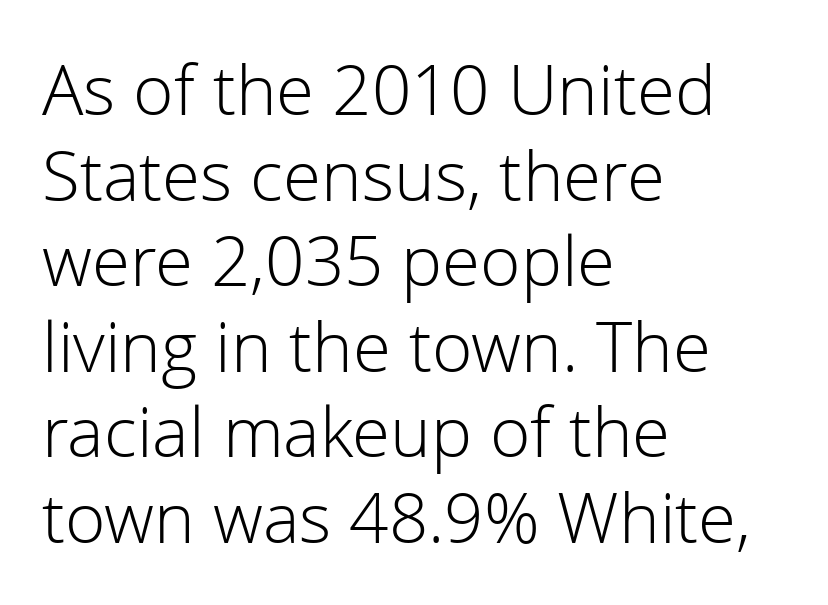
{"serif": "no", "italic": "no", "bold": "no", "weight": "light", "width": "normal", "stroke_contrast": "low", "x_height": "medium", "monospaced": "no", "underline": "no", "align": "left", "line_spacing_ratio": 1.24, "letter_spacing": "normal", "letter_spacing_em": 0.0, "glyph_px": 69}
